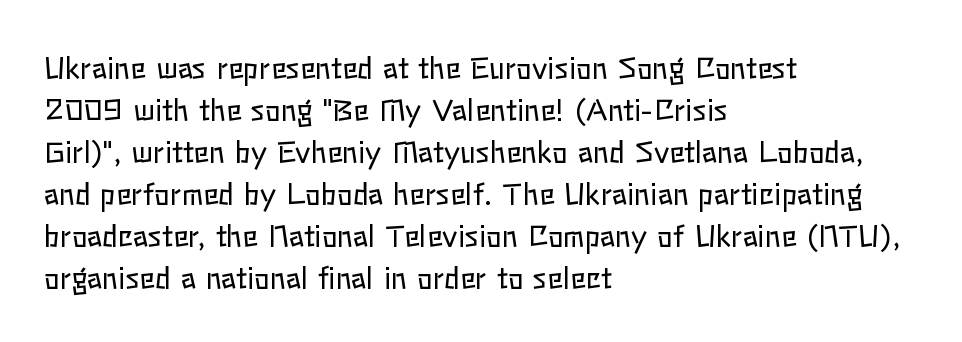
The lines in this sample share a left origin and differ only in where they stop. A light-to-regular cut is what we see here. Interline gaps are of average width in this sample. This is roman type, the default non-slanted kind. What stands out about the letter spacing? Nothing — it is the standard amount.
